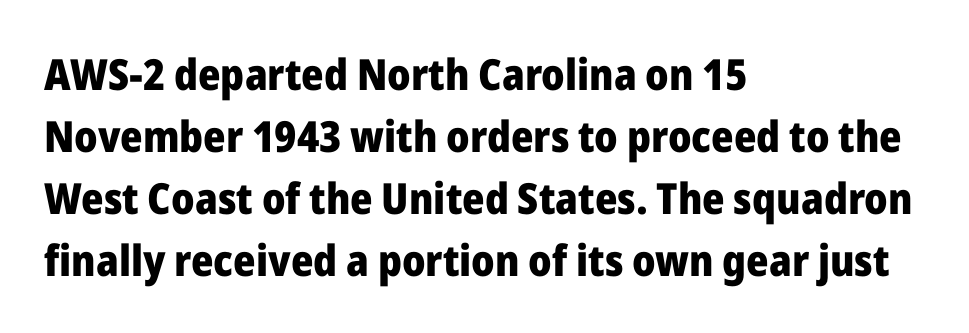
The gaps between neighbouring characters are ordinary and unremarkable. Italic: no, the glyphs are upright roman. Strong, thick strokes mark this as bold type. Normally led — the rows are evenly, conventionally spaced. The rendering uses natural spacing where letterforms have individual widths. These lines stack with their left ends in a neat column.
